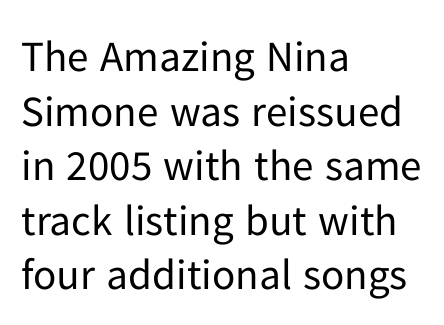
{"serif": "no", "italic": "no", "bold": "no", "weight": "regular", "width": "normal", "stroke_contrast": "low", "x_height": "medium", "monospaced": "no", "underline": "no", "align": "left", "line_spacing": "normal", "line_spacing_ratio": 1.27, "letter_spacing": "normal", "letter_spacing_em": 0.0, "glyph_px": 43}
